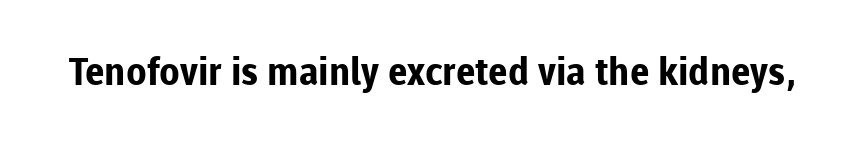
{"serif": "no", "italic": "no", "bold": "yes", "weight": "bold", "width": "normal", "stroke_contrast": "low", "x_height": "medium", "monospaced": "no", "underline": "no", "letter_spacing": "normal", "letter_spacing_em": 0.0, "glyph_px": 38}
